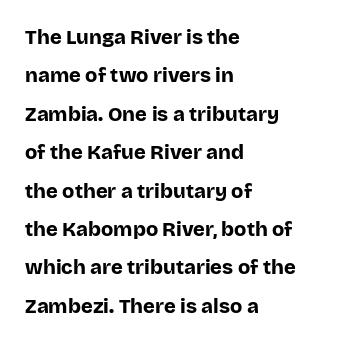
Q: Is the text bold? A: Yes.
Q: Is the text italic (slanted)? A: No, it is upright.
Q: Is the text underlined? A: No.
Q: How is the paragraph aligned? A: Left-aligned.
Q: Is the spacing between letters normal or unusually wide? A: Normal.
Q: Is the spacing between lines tight, normal or loose? A: Loose.
